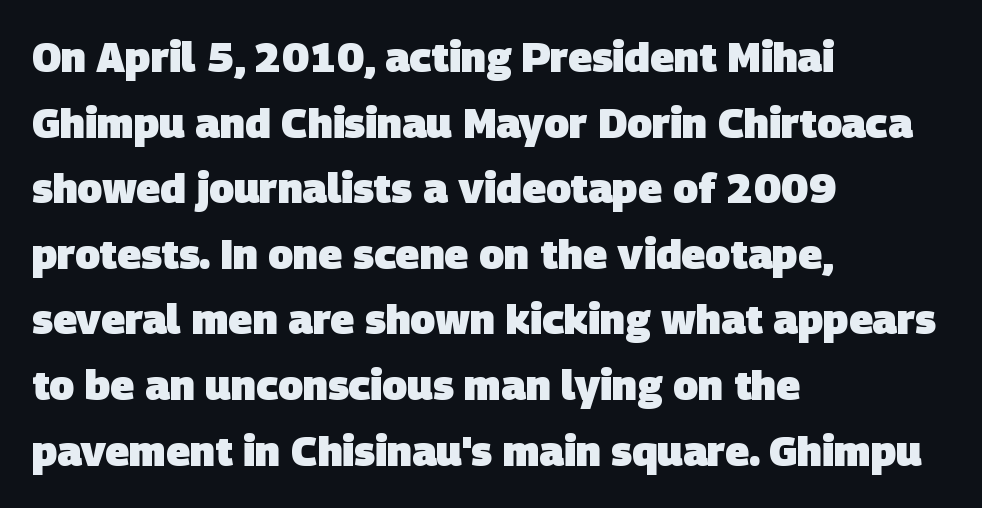
The image shows 41 px heavy sans-serif type; set left-aligned, normal line spacing (1.6x), normal letter spacing, not underlined; low stroke contrast and a large x-height.
